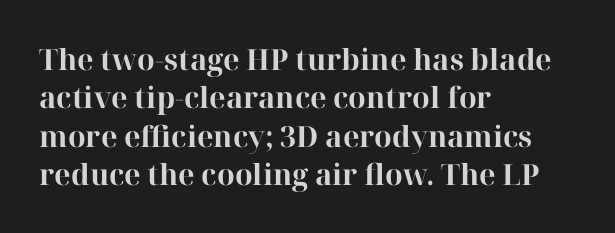
The image shows 29 px bold serif type, upright; set left-aligned, normal line spacing (1.32x), normal letter spacing, not underlined; high stroke contrast and a medium x-height.
